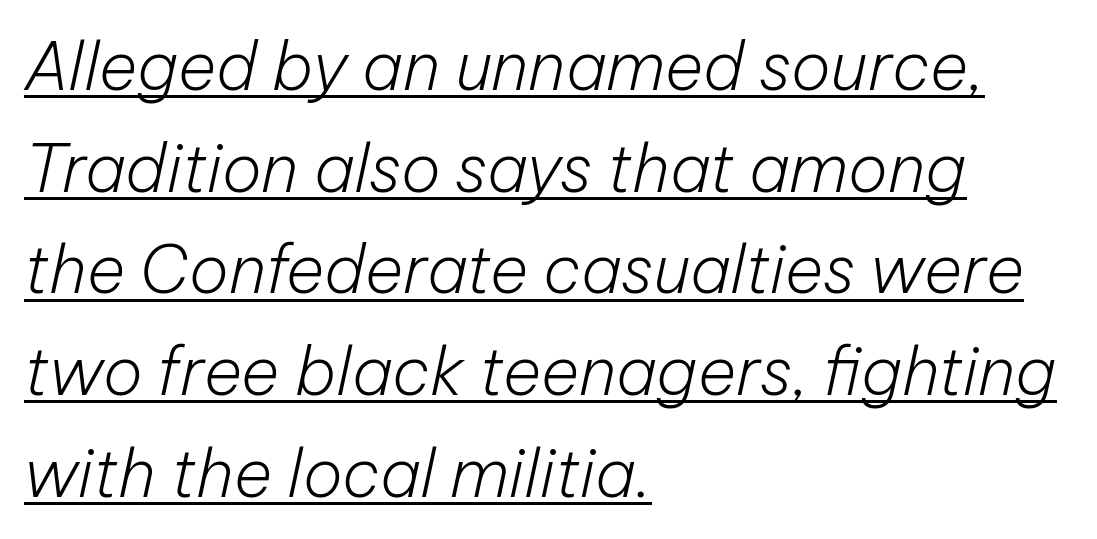
{"italic": "yes", "lean": "right", "slant_degrees": 12, "bold": "no", "weight": "light", "width": "normal", "stroke_contrast": "low", "x_height": "medium", "monospaced": "no", "underline": "yes", "align": "left", "line_spacing": "normal", "line_spacing_ratio": 1.54, "letter_spacing": "normal", "letter_spacing_em": 0.0, "glyph_px": 66}
